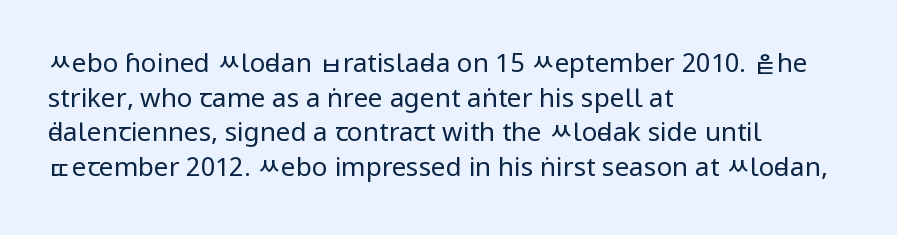
{"italic": "no", "bold": "no", "underline": "no", "align": "left", "line_spacing": "normal", "line_spacing_ratio": 1.33, "letter_spacing": "normal", "letter_spacing_em": 0.0, "glyph_px": 26}
